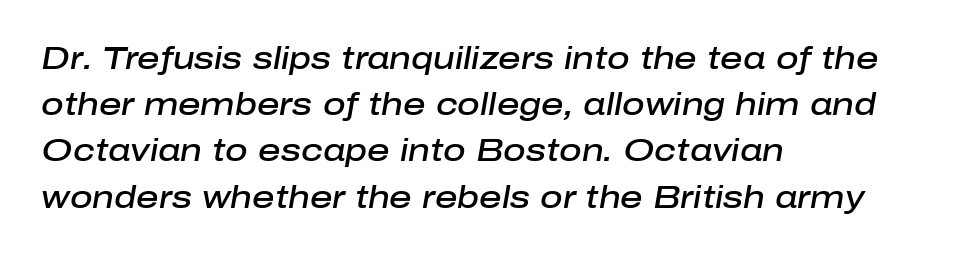
The image shows 31 px semibold type, italic (leaning right); set left-aligned, normal line spacing (1.49x), normal letter spacing, not underlined; low stroke contrast and a medium x-height.
